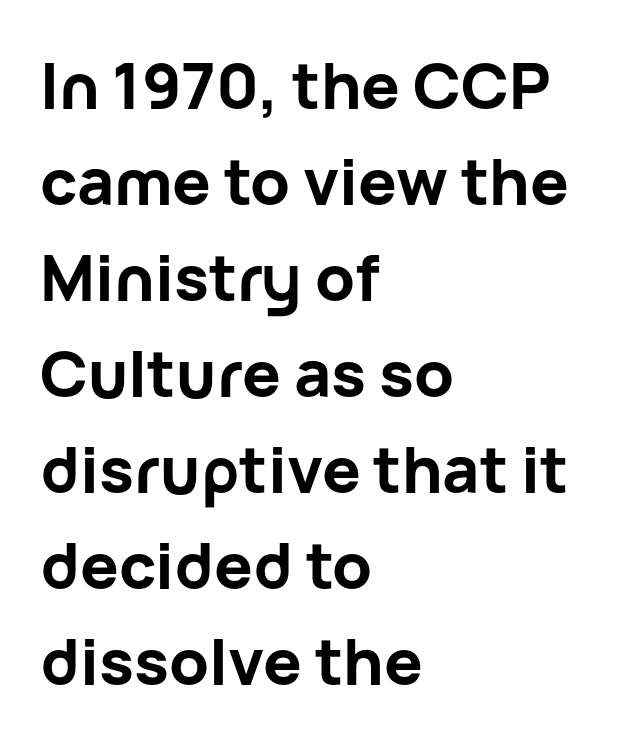
{"serif": "no", "italic": "no", "bold": "yes", "weight": "bold", "width": "normal", "stroke_contrast": "low", "x_height": "medium", "monospaced": "no", "underline": "no", "align": "left", "line_spacing": "normal", "line_spacing_ratio": 1.5, "letter_spacing": "normal", "letter_spacing_em": 0.0, "glyph_px": 64}
